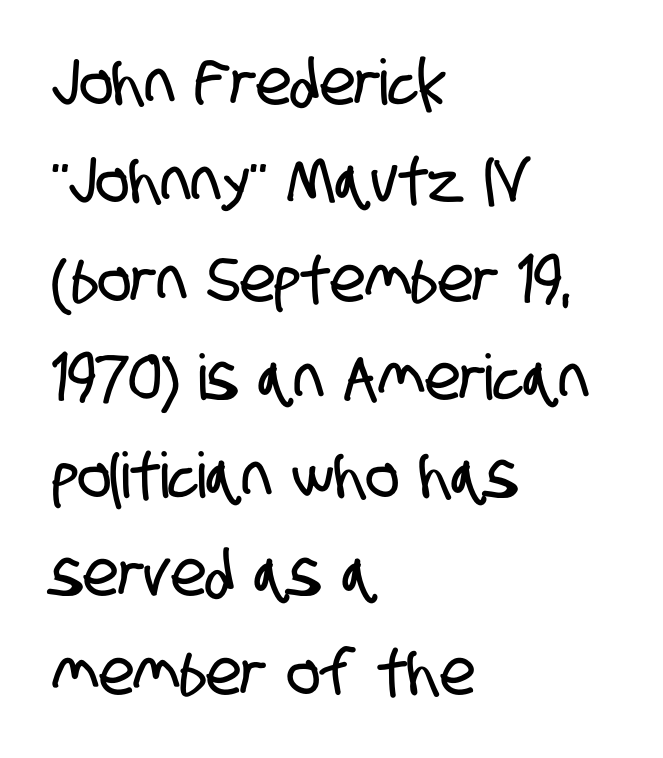
These lines are composed in type without serifs. In terms of letterspacing, this is plain default setting. A clean baseline with only descenders dipping below it. Is there much room between lines? A standard amount, neither cramped nor airy. These lines are rendered in a variable-pitch font. A classic flush-left, rag-right setting is used for this passage.
